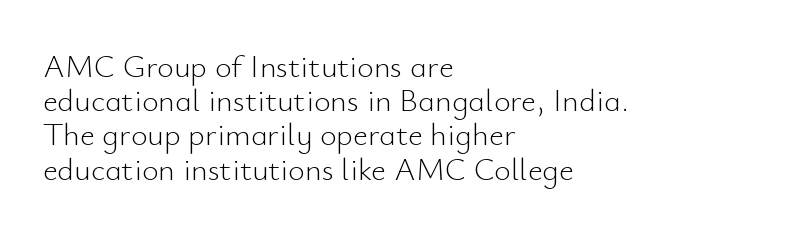
Q: Is the text bold? A: No.
Q: Is the text italic (slanted)? A: No, it is upright.
Q: Is the typeface a serif or a sans-serif typeface? A: Sans-serif.
Q: Is the text underlined? A: No.
Q: How is the paragraph aligned? A: Left-aligned.
Q: Is the spacing between letters normal or unusually wide? A: Normal.
Q: Is the spacing between lines tight, normal or loose? A: Tight.
Q: Width (condensed, normal, or wide)? A: Normal.
Q: Stroke contrast? A: Low.
Q: x-height? A: Small.
Q: Monospaced? A: No.
